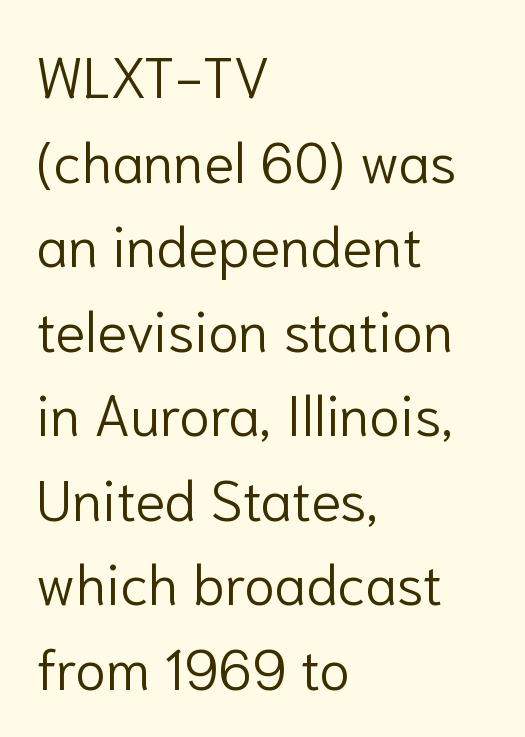
The image shows 56 px light sans-serif type, upright; set left-aligned, normal line spacing (1.51x), normal letter spacing, not underlined; low stroke contrast and a medium x-height.
